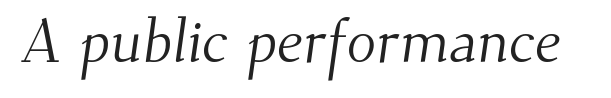
Note the varied advance widths — an 'i' is clearly narrower than an 'm'. The face looks like a standard text weight, possibly lighter. The strip under each line holds only bare page. Is this a sans? No — the strokes have serifs. The rendering keeps characters at their native spacing.
